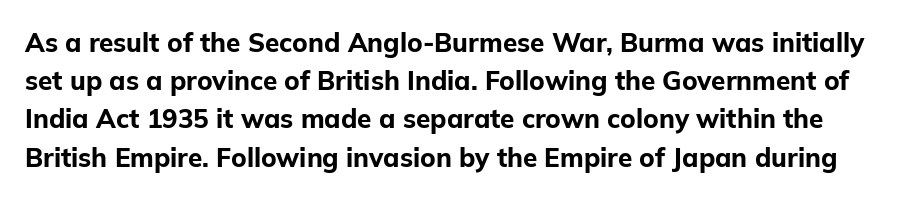
{"italic": "no", "bold": "yes", "underline": "no", "line_spacing": "normal", "line_spacing_ratio": 1.47, "letter_spacing": "normal", "letter_spacing_em": 0.0, "glyph_px": 26}
